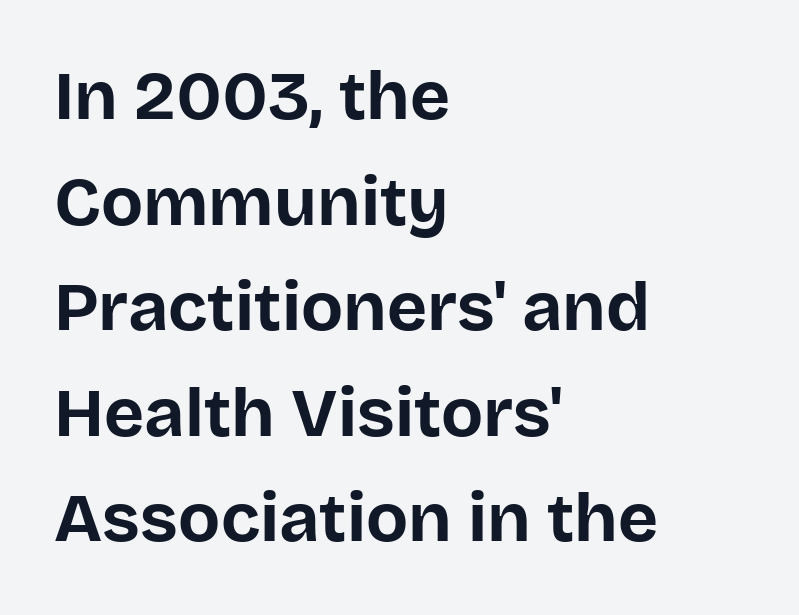
{"serif": "no", "italic": "no", "bold": "yes", "weight": "bold", "width": "normal", "stroke_contrast": "low", "x_height": "large", "monospaced": "no", "underline": "no", "align": "left", "line_spacing": "normal", "line_spacing_ratio": 1.53, "letter_spacing": "normal", "letter_spacing_em": 0.0, "glyph_px": 69}
